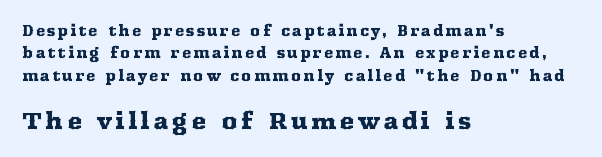
{"italic": "no", "underline": "no", "align": "left", "line_spacing": "normal", "line_spacing_ratio": 1.6, "larger_block": "second", "size_ratio": 1.57, "glyph_px": 22}
